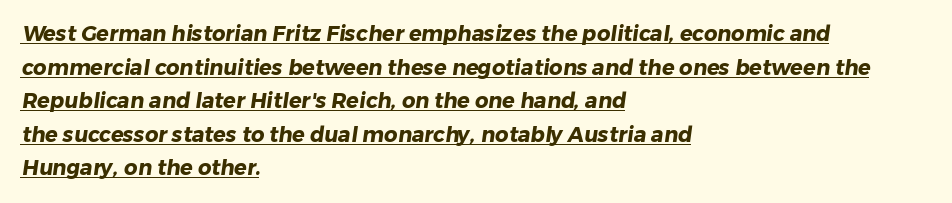
The image shows 21 px bold type; set left-aligned, normal line spacing (1.6x), normal letter spacing, underlined.
